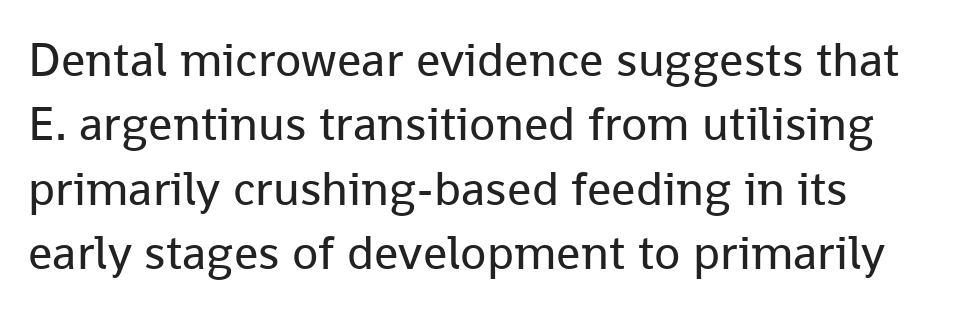
Q: Is the text bold? A: No.
Q: Is the text italic (slanted)? A: No, it is upright.
Q: Is the typeface a serif or a sans-serif typeface? A: Sans-serif.
Q: Is the text underlined? A: No.
Q: How is the paragraph aligned? A: Left-aligned.
Q: Is the spacing between letters normal or unusually wide? A: Normal.
Q: Is the spacing between lines tight, normal or loose? A: Normal.
Q: Width (condensed, normal, or wide)? A: Normal.
Q: Stroke contrast? A: Low.
Q: x-height? A: Medium.
Q: Monospaced? A: No.
